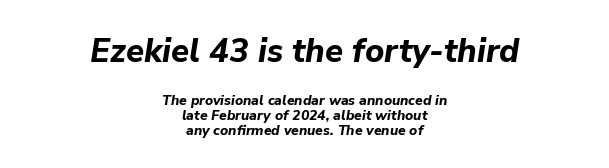
{"italic": "yes", "lean": "right", "slant_degrees": 9, "bold": "yes", "weight": "bold", "width": "normal", "stroke_contrast": "low", "x_height": "medium", "monospaced": "no", "underline": "no", "align": "center", "line_spacing": "tight", "line_spacing_ratio": 1.07, "letter_spacing": "normal", "letter_spacing_em": 0.0, "larger_block": "first", "size_ratio": 2.36, "glyph_px": 33}
